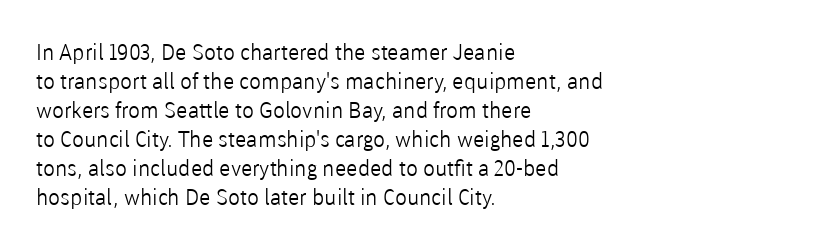
The image shows 22 px text type, upright; set left-aligned, normal line spacing (1.32x), normal letter spacing, not underlined.
